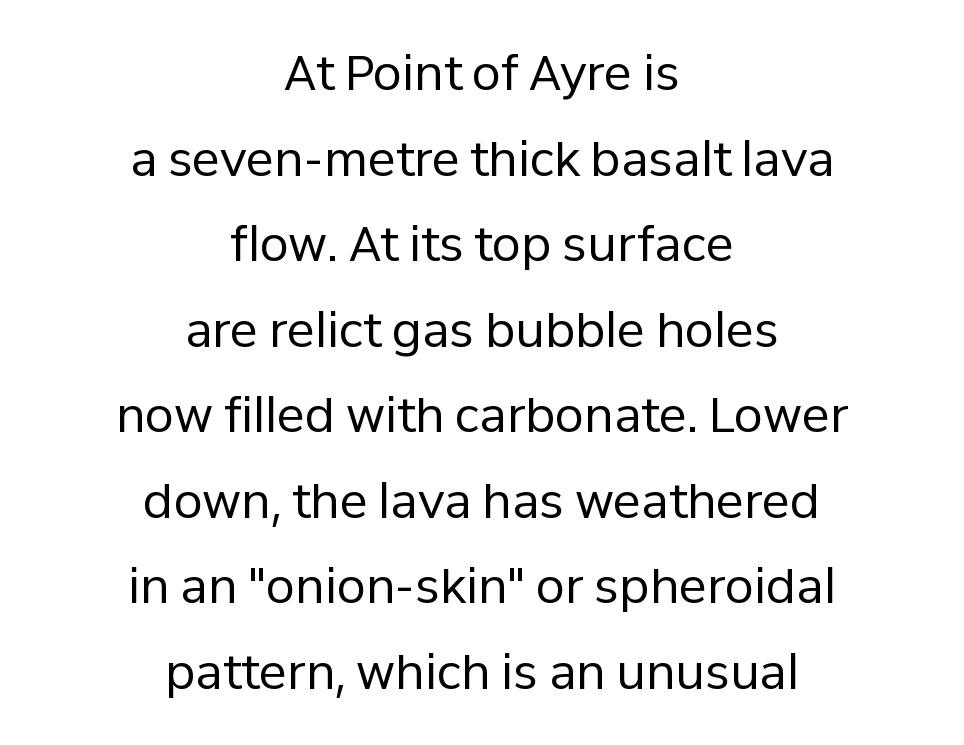
{"serif": "no", "italic": "no", "bold": "no", "weight": "regular", "width": "normal", "stroke_contrast": "low", "x_height": "medium", "monospaced": "no", "underline": "no", "align": "center", "line_spacing_ratio": 1.82, "letter_spacing": "normal", "letter_spacing_em": 0.0, "glyph_px": 47}
